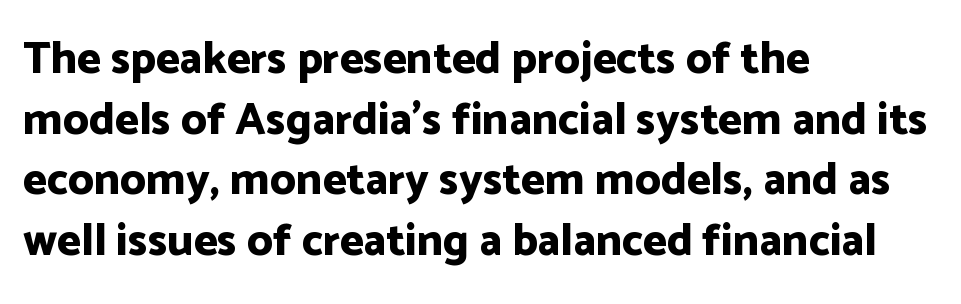
The image shows 45 px bold sans-serif type, upright; set left-aligned, normal line spacing (1.35x), normal letter spacing, not underlined; low stroke contrast and a medium x-height.
